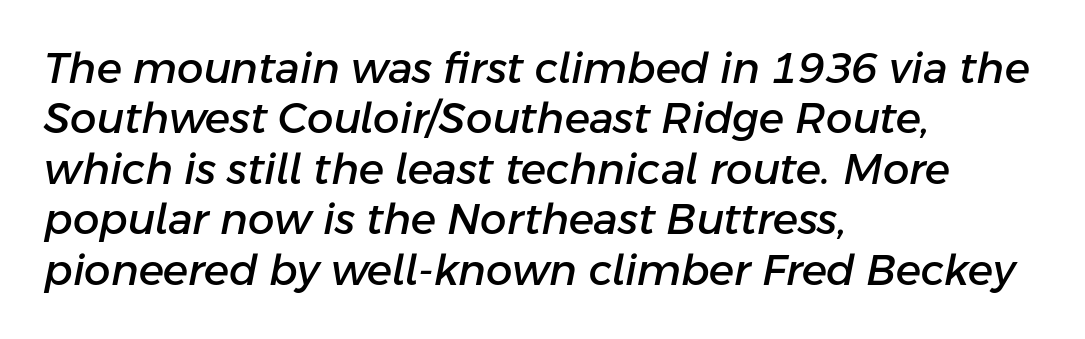
Q: Is the text italic (slanted)? A: Yes, it leans right by about 11 degrees.
Q: Is the text underlined? A: No.
Q: How is the paragraph aligned? A: Left-aligned.
Q: Is the spacing between letters normal or unusually wide? A: Normal.
Q: Width (condensed, normal, or wide)? A: Normal.
Q: Stroke contrast? A: Low.
Q: x-height? A: Medium.
Q: Monospaced? A: No.
